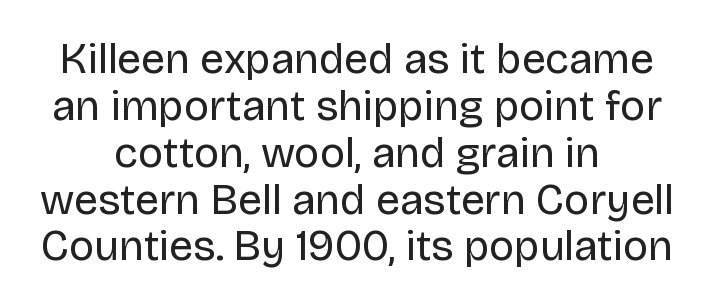
{"serif": "no", "italic": "no", "bold": "no", "weight": "regular", "width": "normal", "stroke_contrast": "low", "x_height": "large", "monospaced": "no", "underline": "no", "align": "center", "line_spacing": "tight", "line_spacing_ratio": 1.09, "letter_spacing": "normal", "letter_spacing_em": 0.0, "glyph_px": 43}
